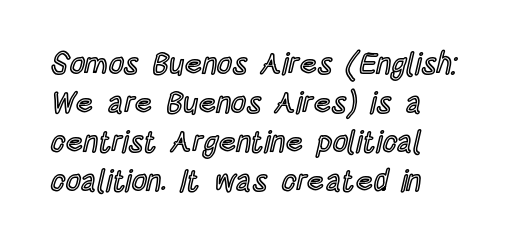
{"width": "condensed", "x_height": "large", "monospaced": "no", "underline": "no", "align": "left", "line_spacing": "normal", "line_spacing_ratio": 1.3, "letter_spacing": "normal", "letter_spacing_em": 0.0, "glyph_px": 30}
